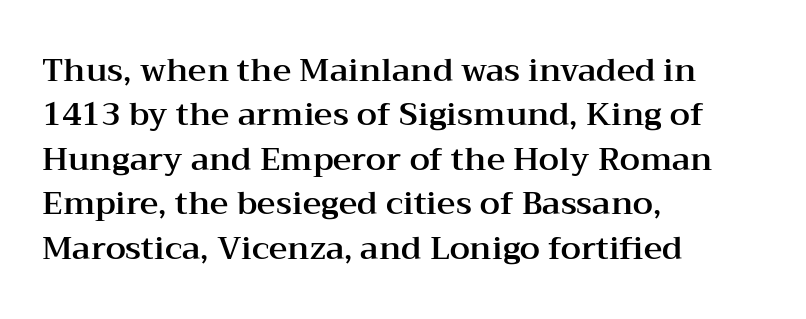
{"serif": "yes", "italic": "no", "width": "wide", "stroke_contrast": "medium", "x_height": "medium", "monospaced": "no", "underline": "no", "align": "left", "line_spacing": "normal", "line_spacing_ratio": 1.39, "letter_spacing": "normal", "letter_spacing_em": 0.0, "glyph_px": 32}
